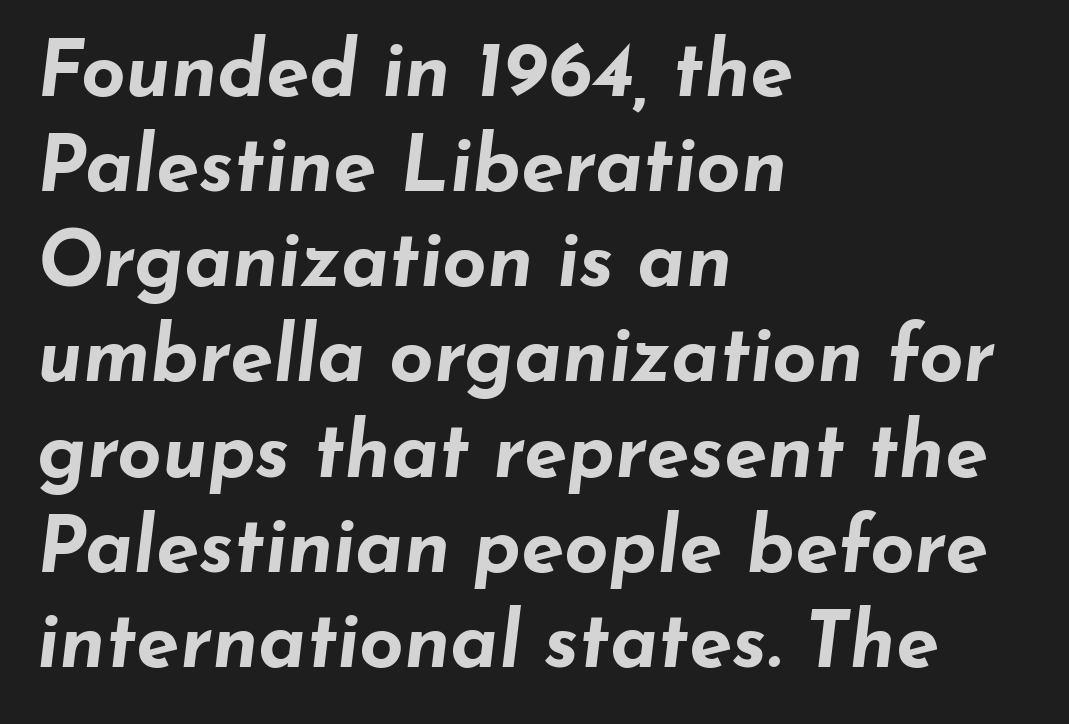
The image shows 78 px bold, wide type, italic (leaning right); set left-aligned, line spacing 1.22x, normal letter spacing, not underlined; low stroke contrast and a small x-height.
